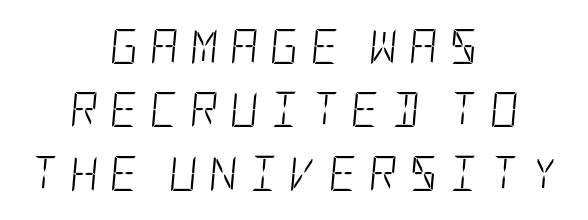
Someone cranked the tracking dial way up on this one. Does the lettering tilt? It does — this is italic. Stems and bowls with no extra thickness — not bold. Plain, unruled lines of type. Every row of glyphs is offset so its center matches the block's center.
